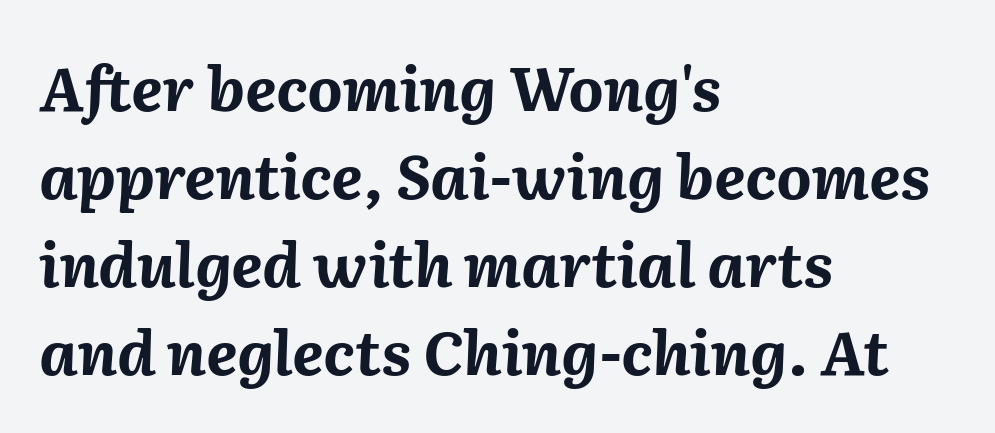
{"italic": "yes", "lean": "right", "slant_degrees": 2, "bold": "yes", "weight": "bold", "width": "normal", "stroke_contrast": "medium", "x_height": "medium", "monospaced": "no", "underline": "no", "align": "left", "line_spacing": "normal", "line_spacing_ratio": 1.44, "letter_spacing": "normal", "letter_spacing_em": 0.0, "glyph_px": 61}
